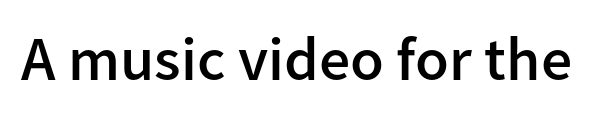
Q: Is the text bold? A: Semi-bold.
Q: Is the text italic (slanted)? A: No, it is upright.
Q: Is the typeface a serif or a sans-serif typeface? A: Sans-serif.
Q: Is the text underlined? A: No.
Q: Is the spacing between letters normal or unusually wide? A: Normal.
Q: Width (condensed, normal, or wide)? A: Normal.
Q: Stroke contrast? A: Low.
Q: x-height? A: Medium.
Q: Monospaced? A: No.
